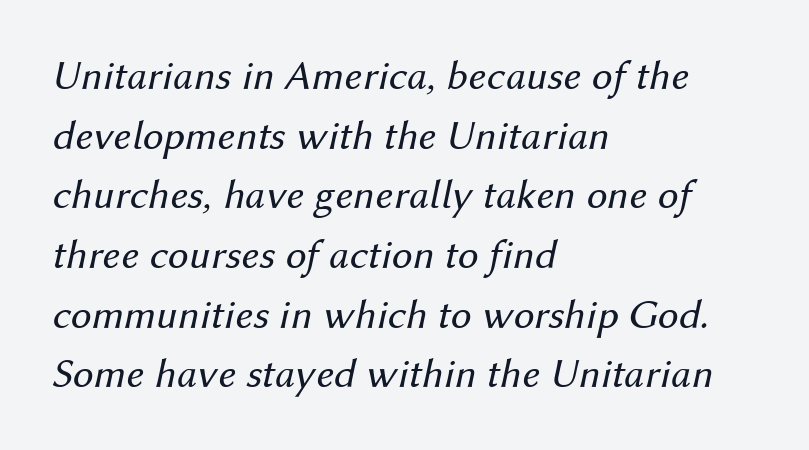
Compared with ordinary roman type, these characters are visibly tilted. The setting favours the left margin, as ordinary paragraphs usually do. Is this a fixed-width face? No — the glyphs have proportional, varying widths. The horizontal fit of the characters is conventional and even. This is not heavy type; no bold has been used. Summary of vertical rhythm: regular, with standard interline spacing.
